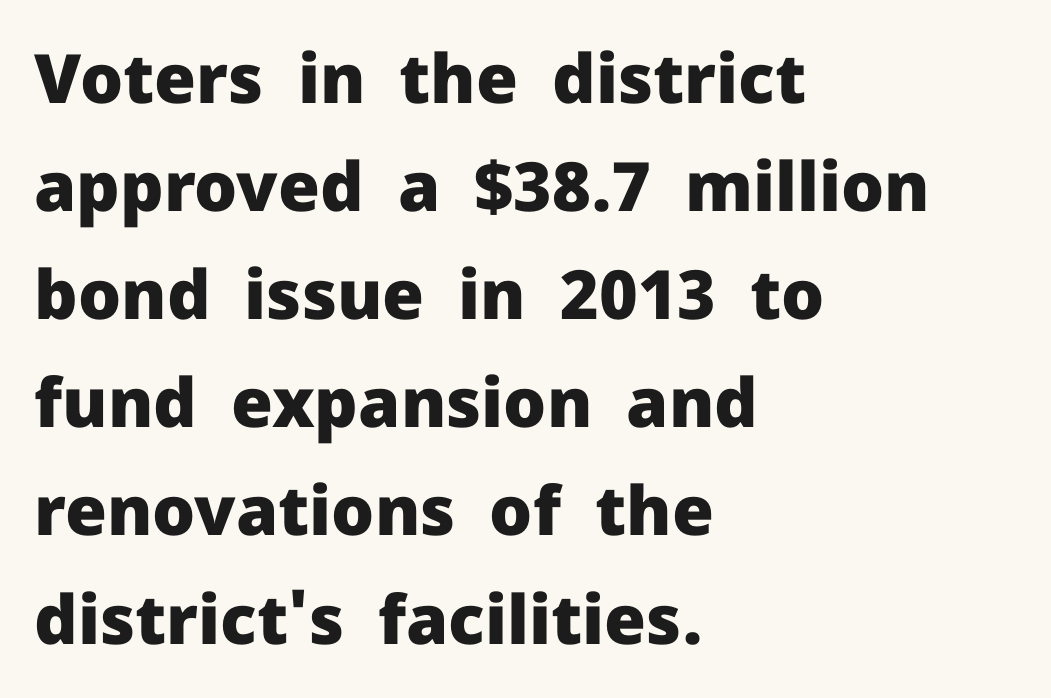
The image shows 68 px heavy sans-serif type, upright; set left-aligned, normal line spacing (1.59x), normal letter spacing, not underlined; low stroke contrast and a medium x-height.
